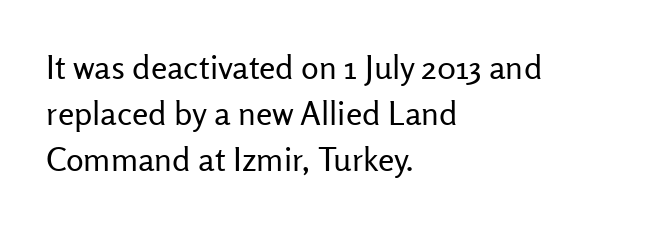
The passage shown is not bold in any degree. The gap between lines stays unmarked. These lines are composed in type without serifs. This sample has the flowing, uneven cadence of proportional lettering.
